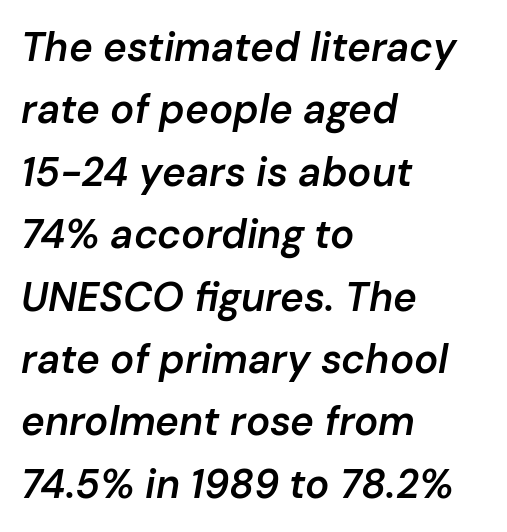
The image shows 40 px semibold type, italic (leaning right); set left-aligned, normal line spacing (1.56x), normal letter spacing, not underlined; low stroke contrast and a medium x-height.
